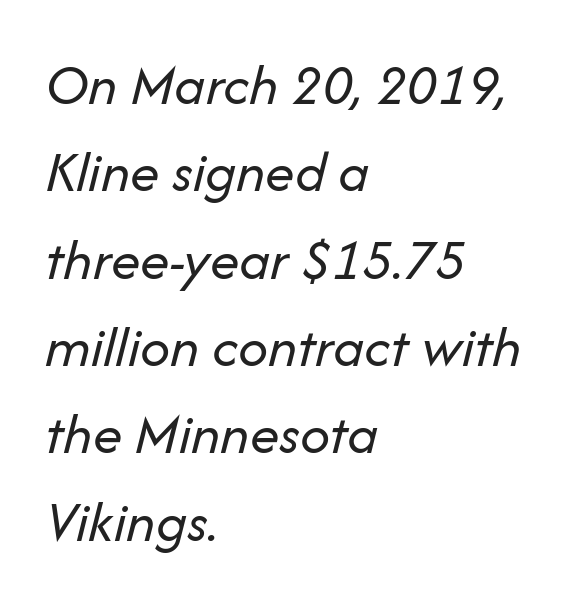
Q: Is the text bold? A: No.
Q: Is the text italic (slanted)? A: Yes, it leans right by about 14 degrees.
Q: Is the text underlined? A: No.
Q: How is the paragraph aligned? A: Left-aligned.
Q: Is the spacing between letters normal or unusually wide? A: Normal.
Q: Is the spacing between lines tight, normal or loose? A: Normal.
Q: Width (condensed, normal, or wide)? A: Normal.
Q: Stroke contrast? A: Low.
Q: x-height? A: Medium.
Q: Monospaced? A: No.
